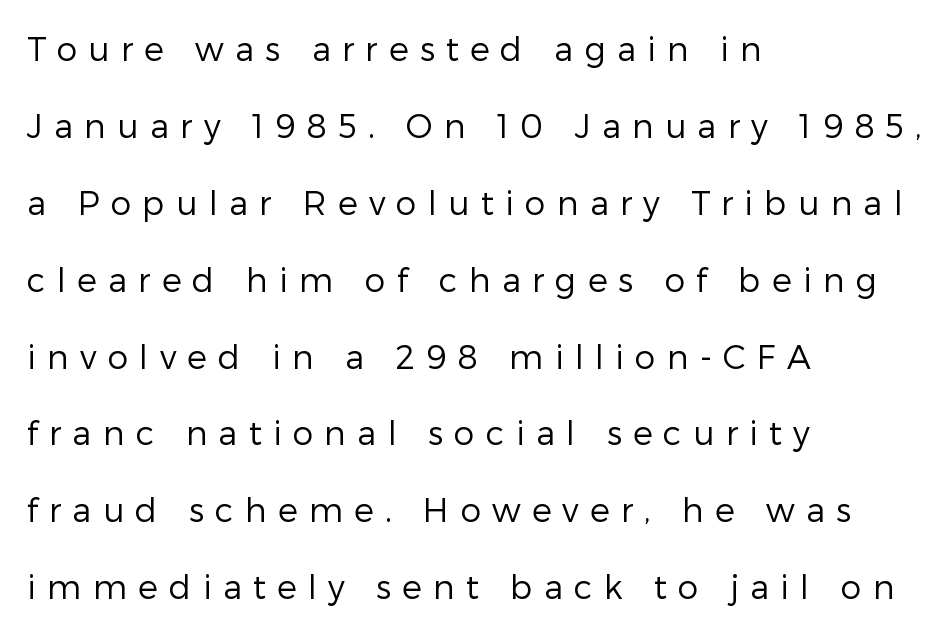
The image shows 33 px regular-weight sans-serif type, upright; set left-aligned, loose line spacing (2.33x), unusually wide letter spacing (+0.34 em), not underlined; low stroke contrast and a medium x-height.
